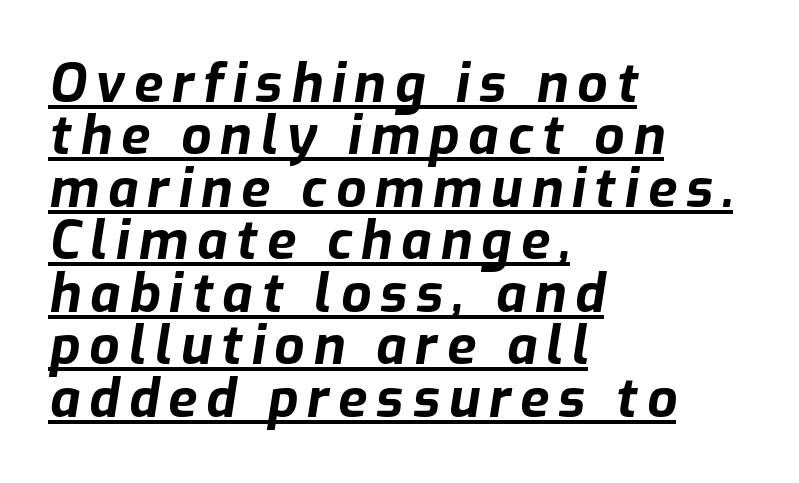
{"italic": "yes", "lean": "right", "slant_degrees": 9, "bold": "yes", "weight": "bold", "width": "normal", "stroke_contrast": "low", "x_height": "medium", "monospaced": "no", "underline": "yes", "align": "left", "line_spacing": "tight", "line_spacing_ratio": 0.99, "glyph_px": 53}
